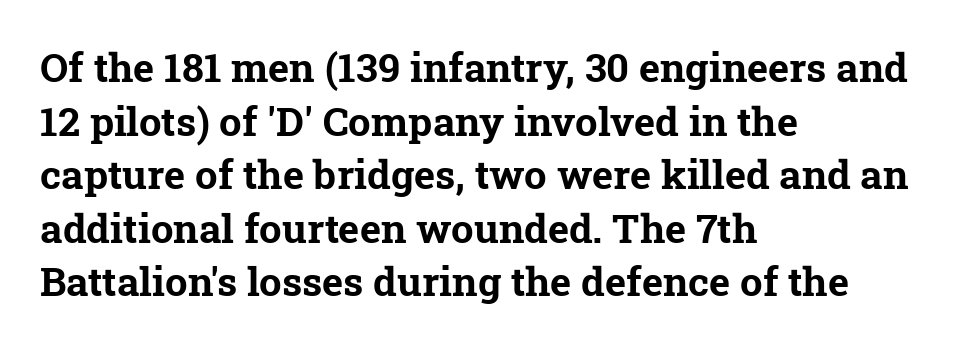
The image shows 40 px bold serif type; set left-aligned, normal line spacing (1.34x), normal letter spacing, not underlined; low stroke contrast and a medium x-height.
